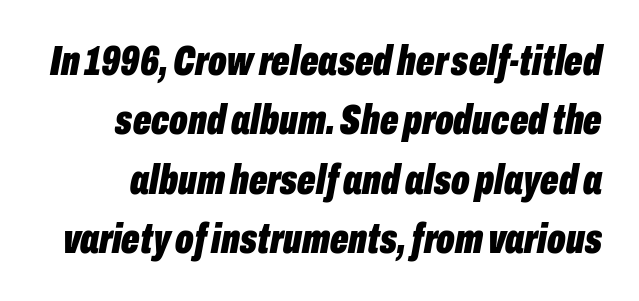
{"italic": "yes", "lean": "right", "slant_degrees": 10, "bold": "yes", "weight": "bold", "width": "condensed", "stroke_contrast": "low", "x_height": "medium", "monospaced": "no", "underline": "no", "line_spacing": "normal", "line_spacing_ratio": 1.38, "letter_spacing": "normal", "letter_spacing_em": 0.0, "glyph_px": 43}
